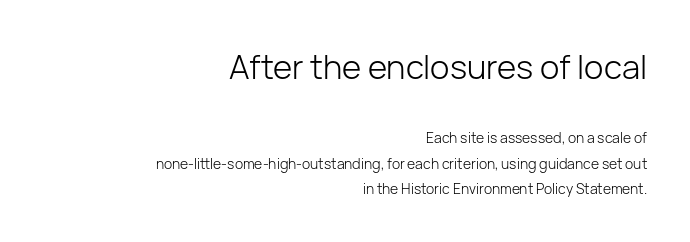
No word sits above an underline. Is the lower block the larger one? No — the upper block carries the bigger type. Proportional: the letters do not fall into vertical columns. No feet cap the strokes, marking this as sans-serif type. The typeface has the unassuming heft of standard copy or less.
